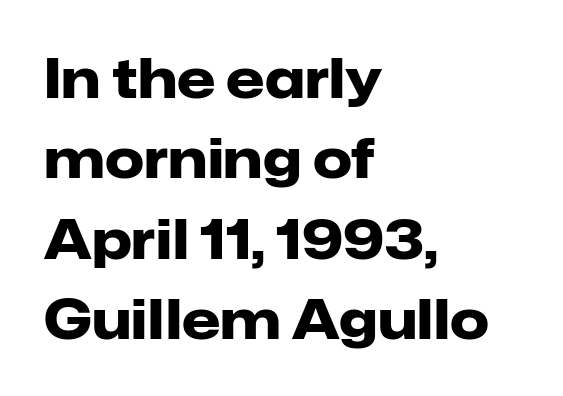
Q: Is the text bold? A: Yes.
Q: Is the text italic (slanted)? A: No, it is upright.
Q: Is the typeface a serif or a sans-serif typeface? A: Sans-serif.
Q: Is the text underlined? A: No.
Q: How is the paragraph aligned? A: Left-aligned.
Q: Is the spacing between letters normal or unusually wide? A: Normal.
Q: Is the spacing between lines tight, normal or loose? A: Normal.
Q: Width (condensed, normal, or wide)? A: Normal.
Q: Stroke contrast? A: Low.
Q: x-height? A: Medium.
Q: Monospaced? A: No.
